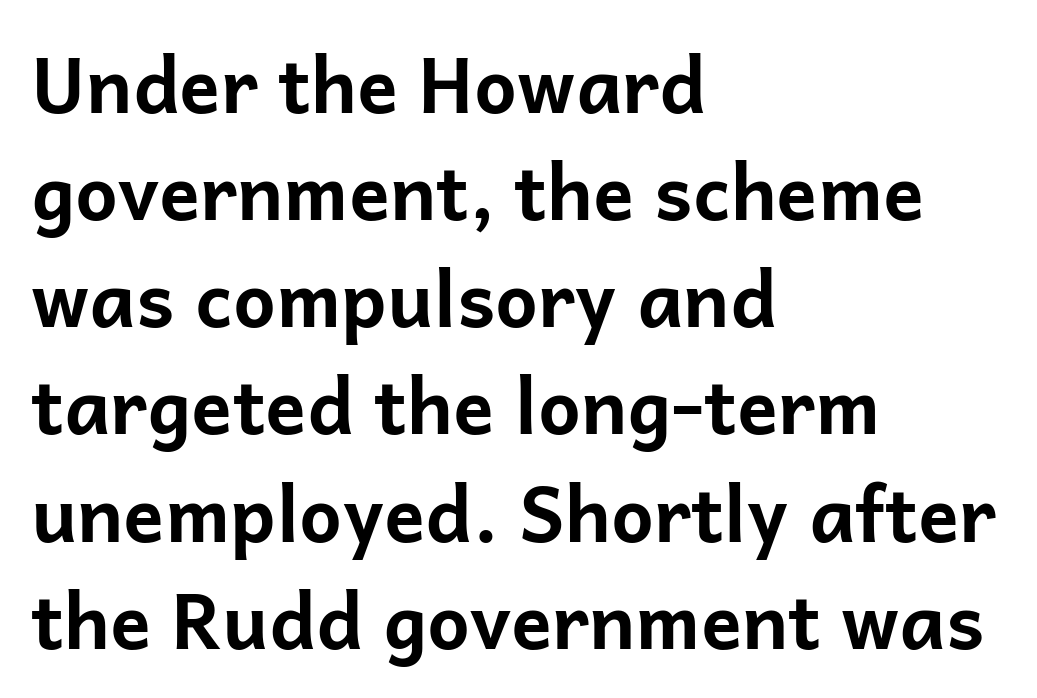
{"serif": "no", "italic": "no", "bold": "yes", "weight": "bold", "width": "normal", "stroke_contrast": "low", "x_height": "medium", "monospaced": "no", "underline": "no", "align": "left", "line_spacing": "normal", "line_spacing_ratio": 1.41, "letter_spacing": "normal", "letter_spacing_em": 0.0, "glyph_px": 76}
